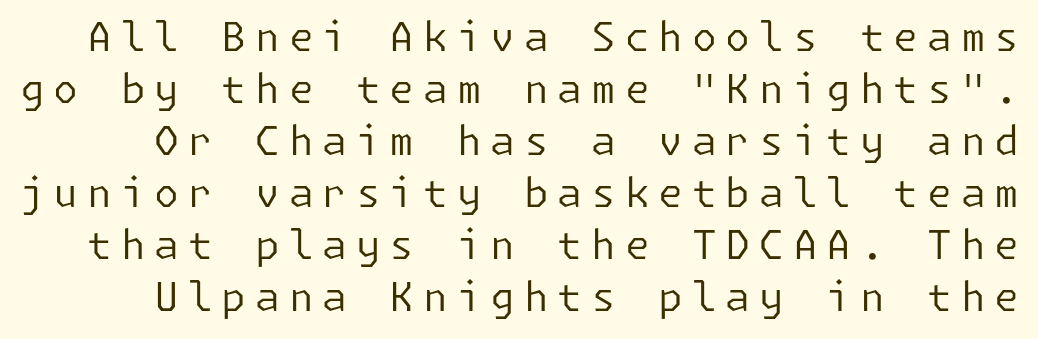
The image shows 40 px regular-weight sans-serif type, upright; set normal line spacing (1.3x), unusually wide letter spacing (+0.22 em), not underlined; low stroke contrast and a medium x-height.
